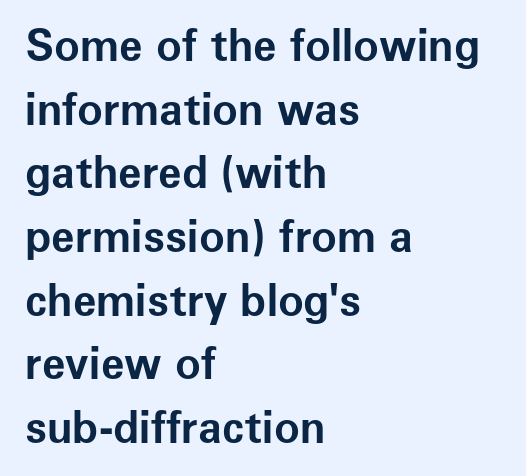
The rendering uses natural spacing where letterforms have individual widths. This is sans-serif lettering, the kind often seen on screens and signage. The type is set solid horizontally, with unmodified tracking. Horizontal alignment here is leftward, the default for most running prose. The gap between lines stays unmarked. Leading: standard.
